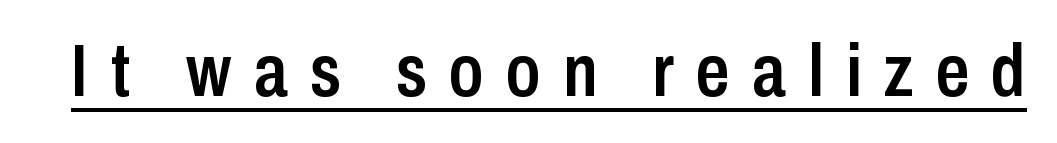
The image shows 74 px semibold, condensed sans-serif type, upright; set unusually wide letter spacing (+0.3 em), underlined; low stroke contrast and a medium x-height.
